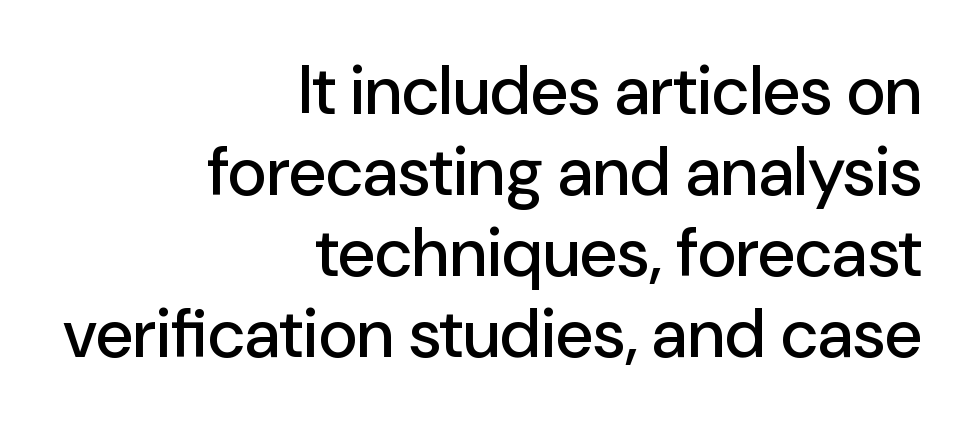
{"serif": "no", "italic": "no", "width": "normal", "stroke_contrast": "low", "x_height": "medium", "monospaced": "no", "underline": "no", "align": "right", "line_spacing_ratio": 1.19, "letter_spacing": "normal", "letter_spacing_em": 0.0, "glyph_px": 68}
